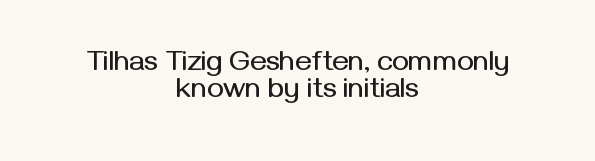
Q: Is the text italic (slanted)? A: No, it is upright.
Q: Is the typeface a serif or a sans-serif typeface? A: Sans-serif.
Q: Is the text underlined? A: No.
Q: How is the paragraph aligned? A: Centered.
Q: Is the spacing between letters normal or unusually wide? A: Normal.
Q: Is the spacing between lines tight, normal or loose? A: Tight.
Q: Width (condensed, normal, or wide)? A: Normal.
Q: Stroke contrast? A: Medium.
Q: x-height? A: Medium.
Q: Monospaced? A: No.
